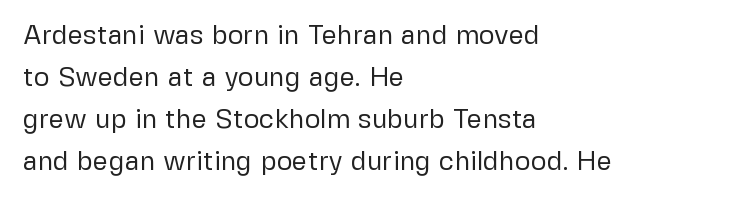
Anything drawn beneath the words? Only blank space. Each word holds together tightly as a unit, with standard inter-letter gaps. Each stroke keeps to a modest, everyday thickness or less. Normally led — the rows are evenly, conventionally spaced. In CSS terms this would be text-align: left. Does the lettering tilt? It doesn't — this is upright.
